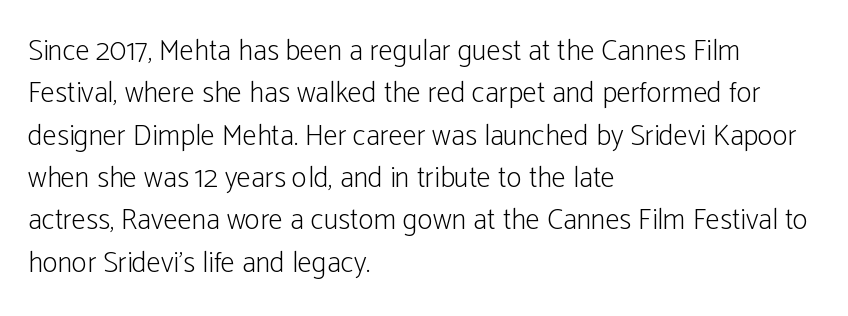
The rendering uses natural spacing where letterforms have individual widths. Spacing between characters is what you'd get straight out of the box. Unmarked baselines from the first word to the last. A quiet, ordinary-to-light weight characterises the typeface.
